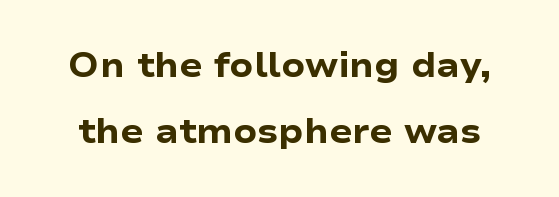
The image shows 34 px heavy, wide sans-serif type, upright; set loose line spacing (1.94x), normal letter spacing, not underlined; low stroke contrast and a medium x-height.
